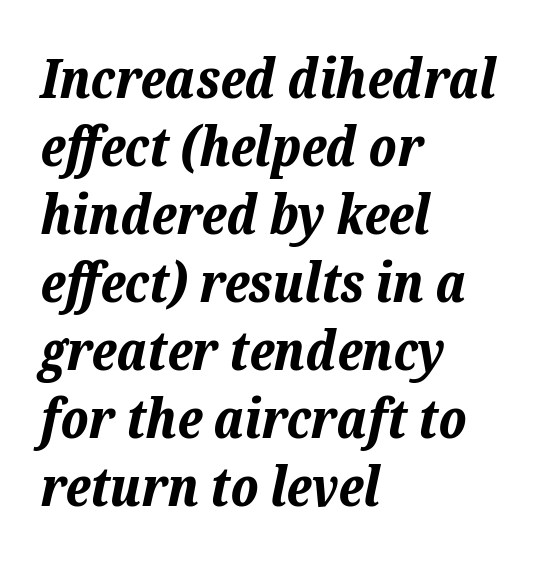
The image shows 54 px bold type, italic (leaning right); set left-aligned, normal line spacing (1.26x), normal letter spacing, not underlined; low stroke contrast and a medium x-height.
